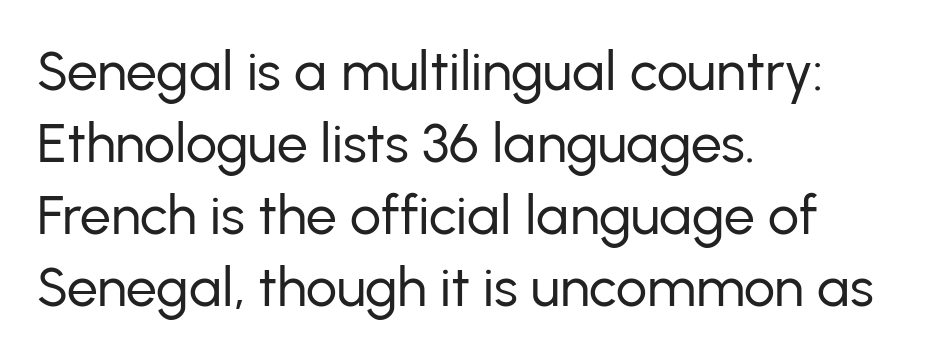
Stroke terminals: plain, sans-serif. These lines keep a tight, regular rhythm from letter to letter. The words here are not underlined. Stems here are at most as thick as an everyday book face. Students, observe: this is what conventionally led text looks like. The specimen reads as upright at a glance.
